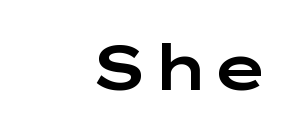
The image shows 62 px wide sans-serif type, upright; set right-aligned, normal letter spacing, not underlined; low stroke contrast and a medium x-height.
